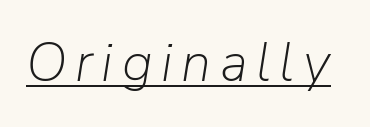
{"italic": "yes", "lean": "right", "slant_degrees": 9, "bold": "no", "weight": "light", "width": "normal", "stroke_contrast": "low", "x_height": "medium", "monospaced": "no", "underline": "yes", "glyph_px": 54}
